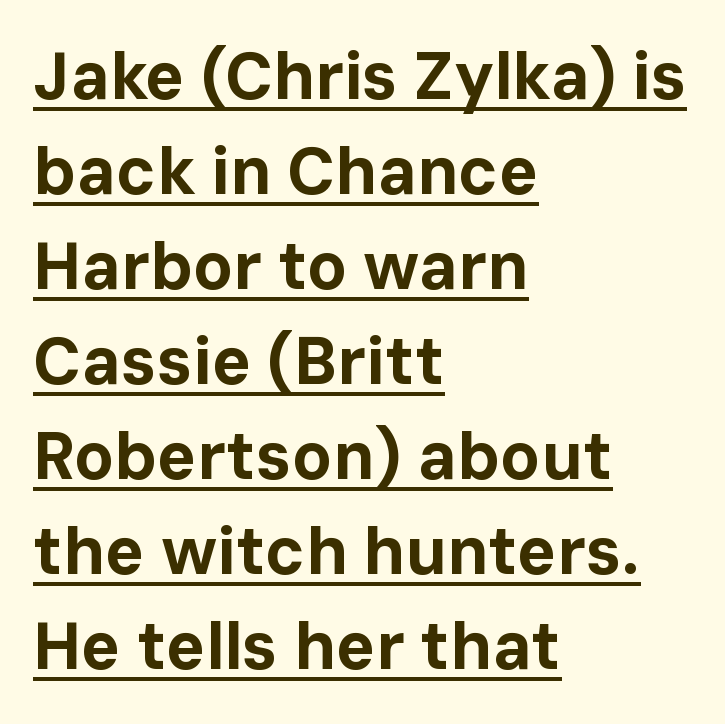
The image shows 66 px bold sans-serif type, upright; set left-aligned, normal line spacing (1.44x), normal letter spacing, underlined; low stroke contrast and a medium x-height.
